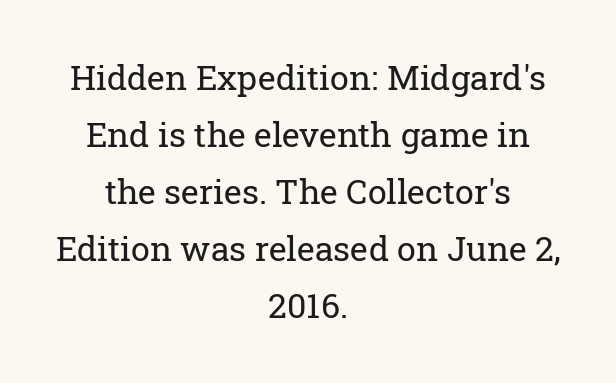
{"serif": "yes", "italic": "no", "bold": "no", "weight": "regular", "width": "normal", "stroke_contrast": "low", "x_height": "medium", "monospaced": "no", "underline": "no", "align": "center", "line_spacing": "normal", "line_spacing_ratio": 1.68, "letter_spacing": "normal", "letter_spacing_em": 0.0, "glyph_px": 34}
